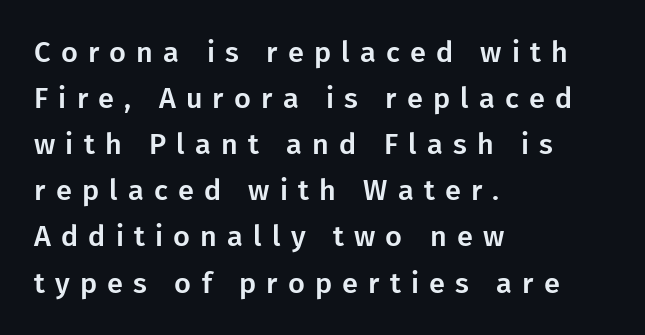
The rendering shows plain stroke endings on the letterforms — a sans-serif design. This is roman type, the default non-slanted kind. The zone under the glyphs is completely vacant. Proportional: the letters do not fall into vertical columns. The designer left line spacing at the default. Leftover space on each line is placed entirely after the last word.
